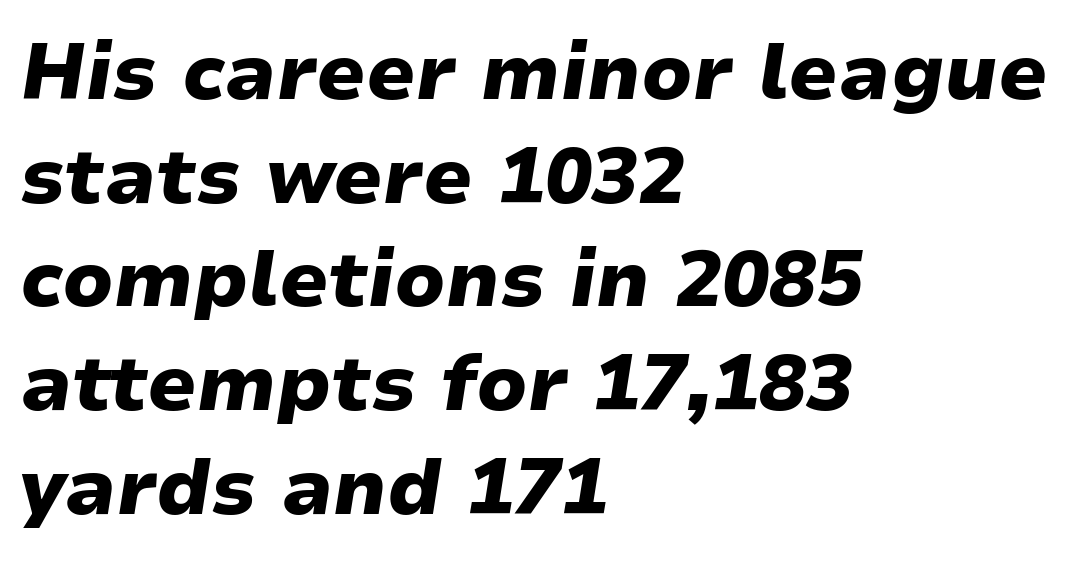
The image shows 78 px heavy, wide type, italic (leaning right); set left-aligned, normal line spacing (1.33x), normal letter spacing, not underlined; low stroke contrast and a medium x-height.
